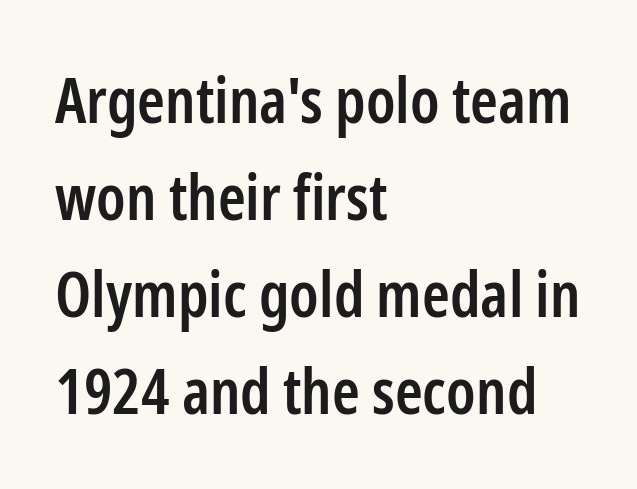
{"serif": "no", "italic": "no", "bold": "semi", "weight": "semibold", "width": "condensed", "stroke_contrast": "low", "x_height": "medium", "monospaced": "no", "underline": "no", "align": "left", "line_spacing": "normal", "line_spacing_ratio": 1.54, "letter_spacing": "normal", "letter_spacing_em": 0.0, "glyph_px": 63}
